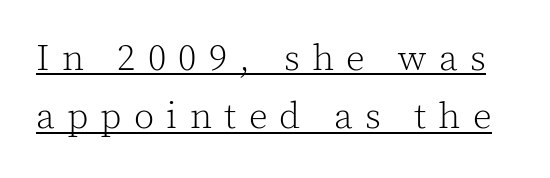
{"serif": "yes", "italic": "no", "bold": "no", "weight": "light", "width": "normal", "x_height": "medium", "monospaced": "no", "underline": "yes", "line_spacing": "normal", "line_spacing_ratio": 1.58, "letter_spacing": "wide", "letter_spacing_em": 0.33, "glyph_px": 37}
